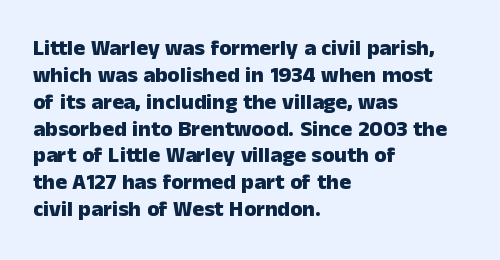
A typesetter would mark this as roman, not italic. What stands out about the letter spacing? Nothing — it is the standard amount. The baseline area is clear. Caption: bold face, heavy strokes.
